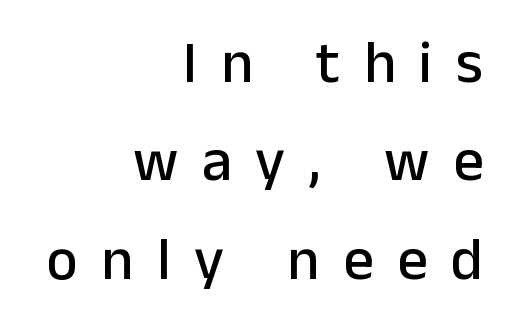
Compared with typical body copy, the letter spacing here is much looser. Serifs: no, the terminals of the letterforms are clean. A typesetter would call this leading conventional body-copy spacing. Beneath every word, the page is bare. Each letter keeps its own natural width here, so spacing adapts to shape. Italic? Not at all — the glyphs are vertical.
